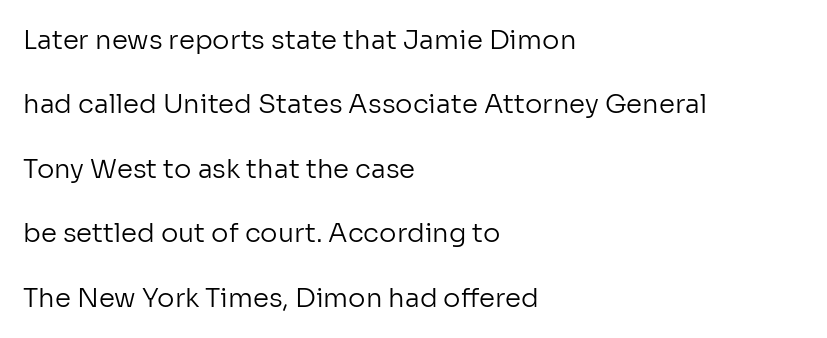
The image shows 26 px text type, upright; set left-aligned, loose line spacing (2.48x), normal letter spacing, not underlined.
